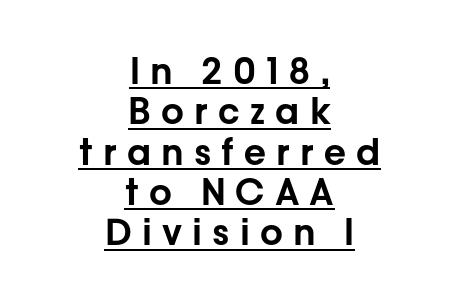
Q: Is the text italic (slanted)? A: No, it is upright.
Q: Is the typeface a serif or a sans-serif typeface? A: Sans-serif.
Q: Is the text underlined? A: Yes.
Q: How is the paragraph aligned? A: Centered.
Q: Is the spacing between letters normal or unusually wide? A: Unusually wide.
Q: Is the spacing between lines tight, normal or loose? A: Tight.
Q: Width (condensed, normal, or wide)? A: Normal.
Q: Stroke contrast? A: Low.
Q: x-height? A: Medium.
Q: Monospaced? A: No.
